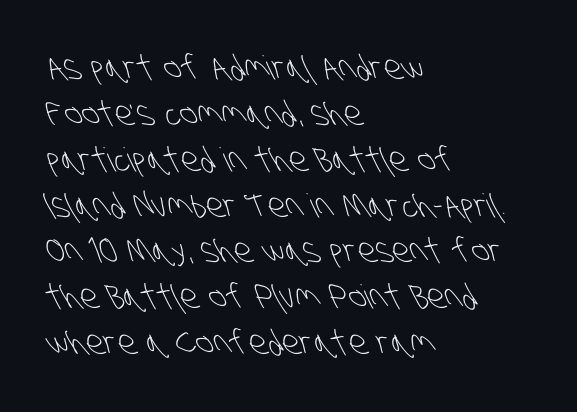
The image shows 33 px light, condensed sans-serif type; set left-aligned, normal line spacing (1.39x), normal letter spacing, not underlined; low stroke contrast and a large x-height.
